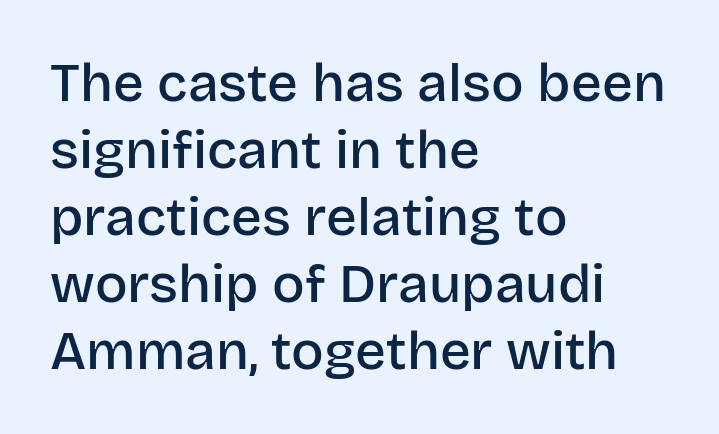
Q: Is the text bold? A: Semi-bold.
Q: Is the text italic (slanted)? A: No, it is upright.
Q: Is the typeface a serif or a sans-serif typeface? A: Sans-serif.
Q: Is the text underlined? A: No.
Q: How is the paragraph aligned? A: Left-aligned.
Q: Is the spacing between letters normal or unusually wide? A: Normal.
Q: Width (condensed, normal, or wide)? A: Normal.
Q: Stroke contrast? A: Low.
Q: x-height? A: Large.
Q: Monospaced? A: No.
